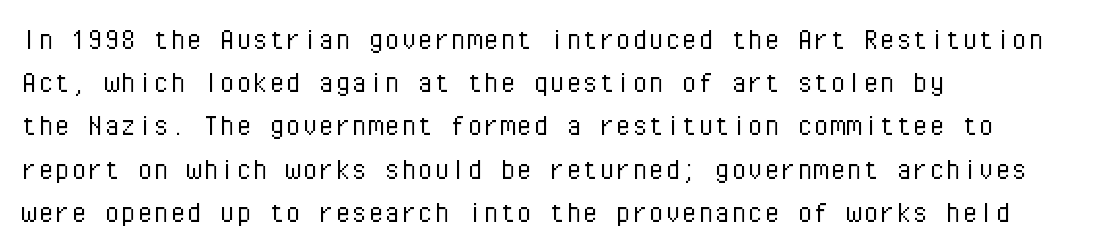
The image shows 33 px light sans-serif type, upright, monospaced; set left-aligned, normal line spacing (1.31x), normal letter spacing, not underlined; low stroke contrast and a medium x-height.
